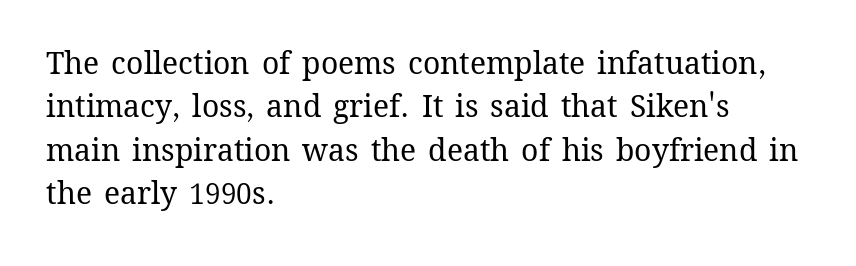
The image shows 30 px regular-weight type, upright; set left-aligned, normal line spacing (1.45x), normal letter spacing, not underlined; medium stroke contrast and a medium x-height.
